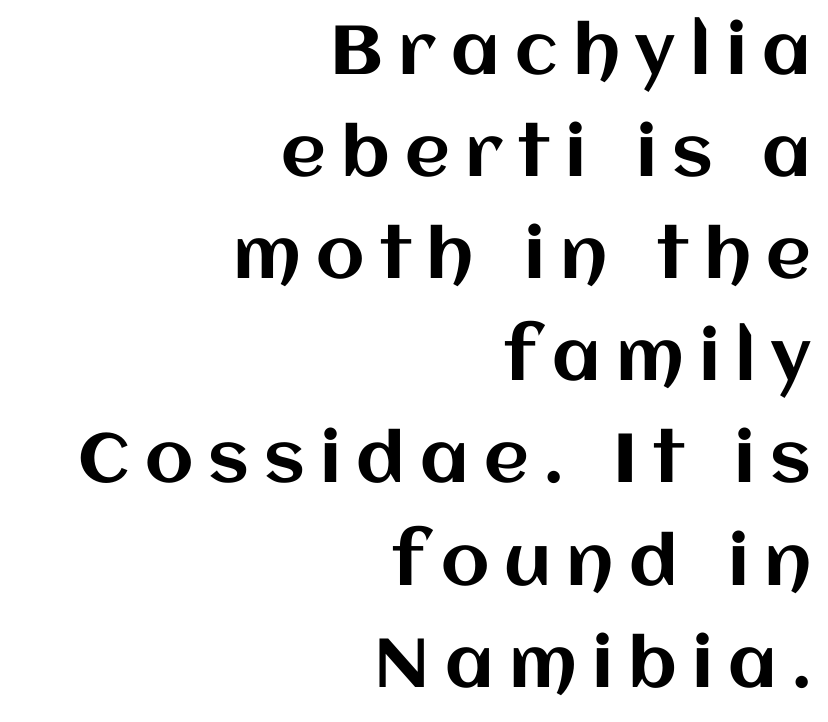
Q: Is the text italic (slanted)? A: No, it is upright.
Q: Is the text underlined? A: No.
Q: How is the paragraph aligned? A: Right-aligned.
Q: Is the spacing between letters normal or unusually wide? A: Unusually wide.
Q: Is the spacing between lines tight, normal or loose? A: Normal.
Q: Width (condensed, normal, or wide)? A: Normal.
Q: Stroke contrast? A: Medium.
Q: x-height? A: Large.
Q: Monospaced? A: No.
